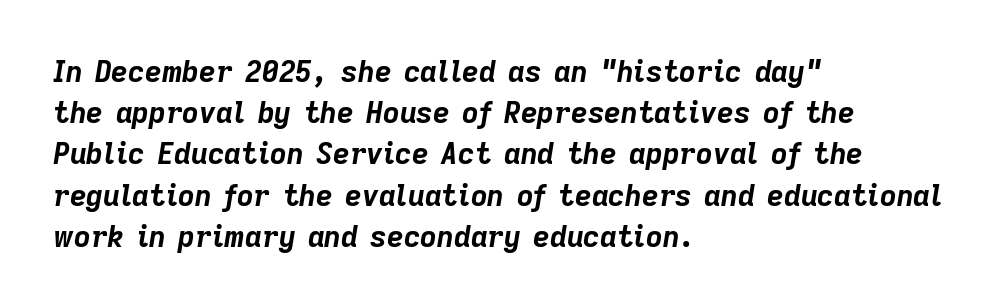
The image shows 29 px bold type, italic (leaning right); set left-aligned, normal line spacing (1.42x), normal letter spacing, not underlined; low stroke contrast and a medium x-height.
